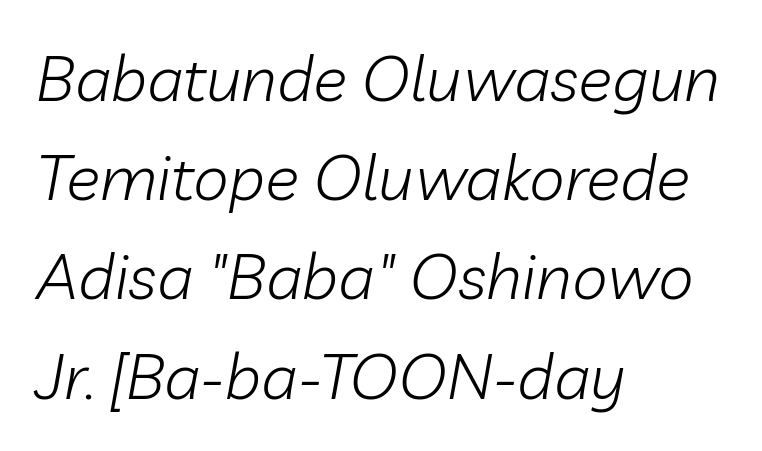
The image shows 64 px light type, italic (leaning right); set left-aligned, normal line spacing (1.55x), normal letter spacing, not underlined; low stroke contrast and a medium x-height.
